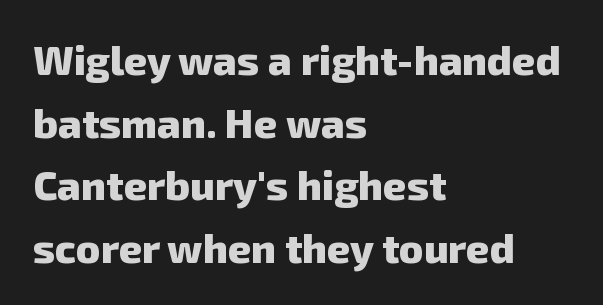
Q: Is the text bold? A: Yes.
Q: Is the typeface a serif or a sans-serif typeface? A: Sans-serif.
Q: Is the text underlined? A: No.
Q: How is the paragraph aligned? A: Left-aligned.
Q: Is the spacing between letters normal or unusually wide? A: Normal.
Q: Is the spacing between lines tight, normal or loose? A: Normal.
Q: Width (condensed, normal, or wide)? A: Normal.
Q: Stroke contrast? A: Low.
Q: x-height? A: Medium.
Q: Monospaced? A: No.
